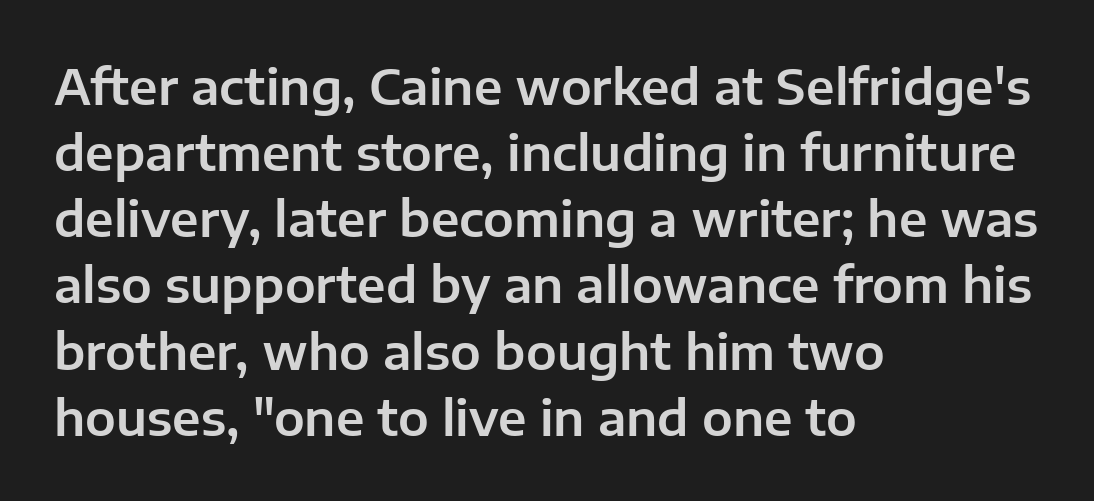
{"serif": "no", "italic": "no", "width": "normal", "stroke_contrast": "low", "x_height": "medium", "monospaced": "no", "underline": "no", "align": "left", "line_spacing": "normal", "line_spacing_ratio": 1.35, "letter_spacing": "normal", "letter_spacing_em": 0.0, "glyph_px": 49}
